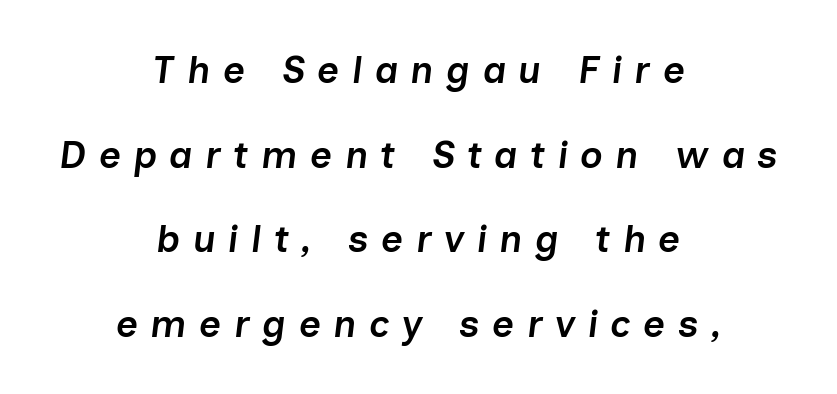
Q: Is the text bold? A: Semi-bold.
Q: Is the text italic (slanted)? A: Yes, it leans right by about 7 degrees.
Q: Is the text underlined? A: No.
Q: How is the paragraph aligned? A: Centered.
Q: Is the spacing between letters normal or unusually wide? A: Unusually wide.
Q: Is the spacing between lines tight, normal or loose? A: Loose.
Q: Width (condensed, normal, or wide)? A: Normal.
Q: Stroke contrast? A: Low.
Q: x-height? A: Medium.
Q: Monospaced? A: No.
